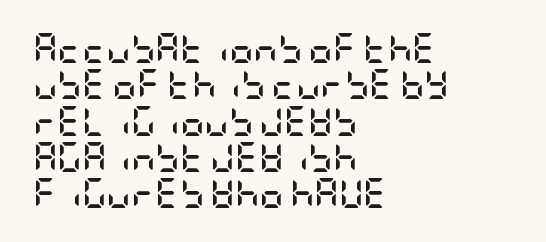
The image shows 30 px semibold, condensed sans-serif type, upright; set left-aligned, line spacing 1.21x, normal letter spacing, not underlined; low stroke contrast and a large x-height.
